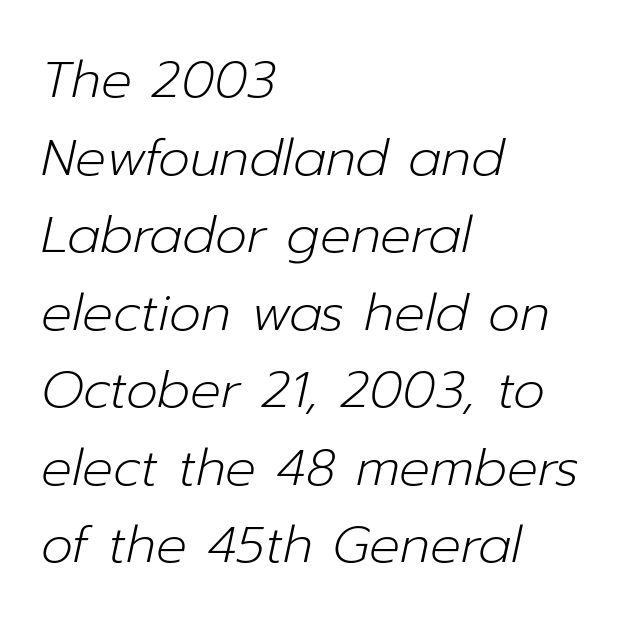
{"italic": "yes", "lean": "right", "slant_degrees": 12, "bold": "no", "weight": "light", "width": "normal", "stroke_contrast": "low", "x_height": "medium", "monospaced": "no", "underline": "no", "align": "left", "line_spacing": "normal", "line_spacing_ratio": 1.52, "letter_spacing": "normal", "letter_spacing_em": 0.0, "glyph_px": 51}
